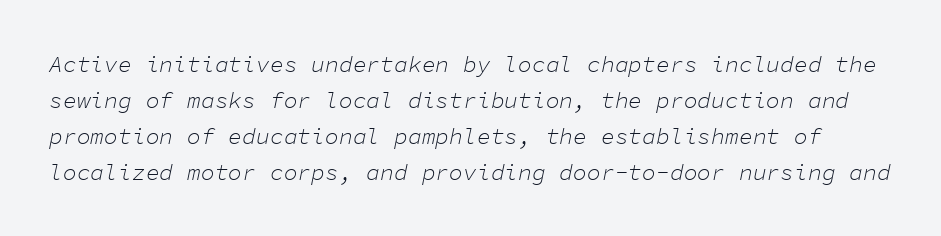
The image shows 23 px text type, italic (leaning right); set normal line spacing (1.56x), normal letter spacing, not underlined.
